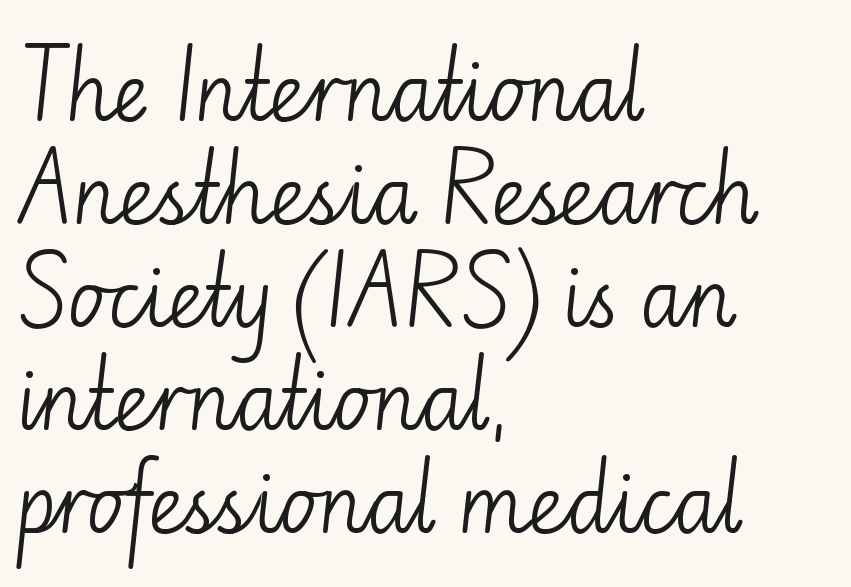
{"serif": "no", "bold": "no", "weight": "light", "width": "normal", "stroke_contrast": "low", "x_height": "small", "monospaced": "no", "underline": "no", "align": "left", "line_spacing": "normal", "line_spacing_ratio": 1.32, "letter_spacing": "normal", "letter_spacing_em": 0.0, "glyph_px": 78}
